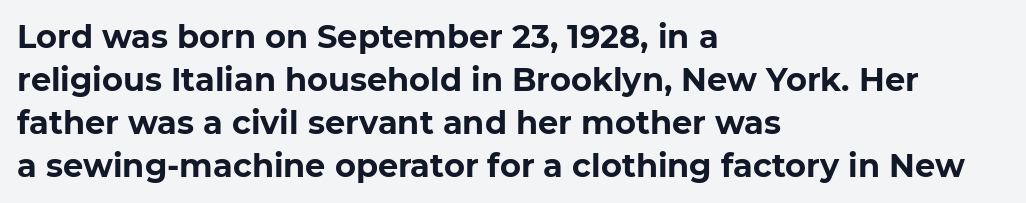
The image shows 32 px bold sans-serif type, upright; set left-aligned, normal line spacing (1.34x), normal letter spacing, not underlined; low stroke contrast and a medium x-height.
